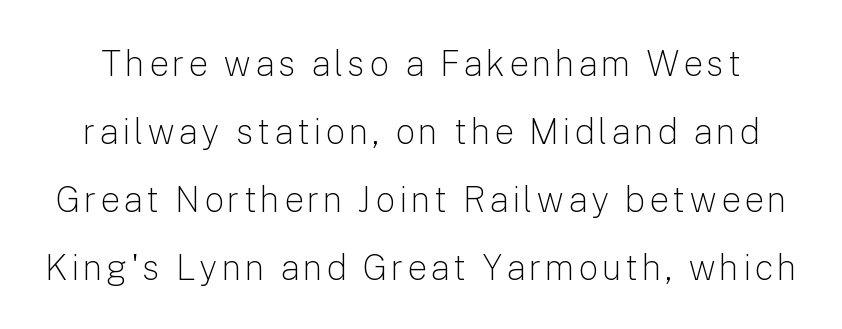
The image shows 35 px light sans-serif type, upright; set loose line spacing (1.94x), not underlined; low stroke contrast and a medium x-height.
